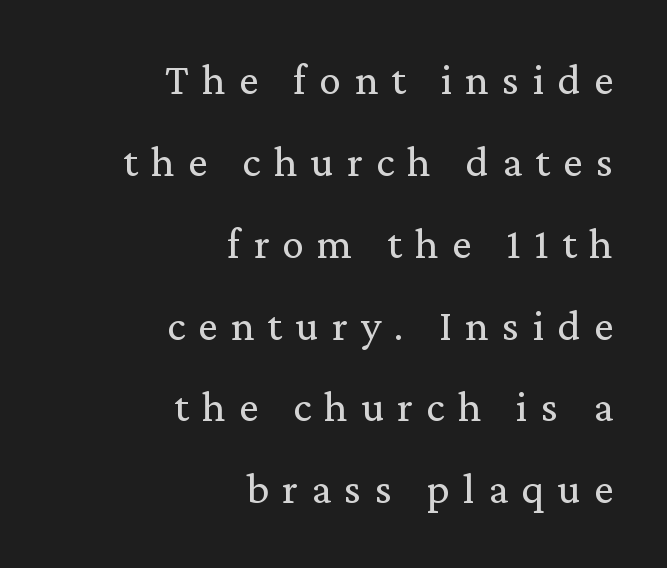
Q: Is the text bold? A: No.
Q: Is the text italic (slanted)? A: No, it is upright.
Q: Is the typeface a serif or a sans-serif typeface? A: Serif.
Q: Is the text underlined? A: No.
Q: How is the paragraph aligned? A: Right-aligned.
Q: Is the spacing between letters normal or unusually wide? A: Unusually wide.
Q: Width (condensed, normal, or wide)? A: Normal.
Q: Stroke contrast? A: Medium.
Q: x-height? A: Medium.
Q: Monospaced? A: No.
